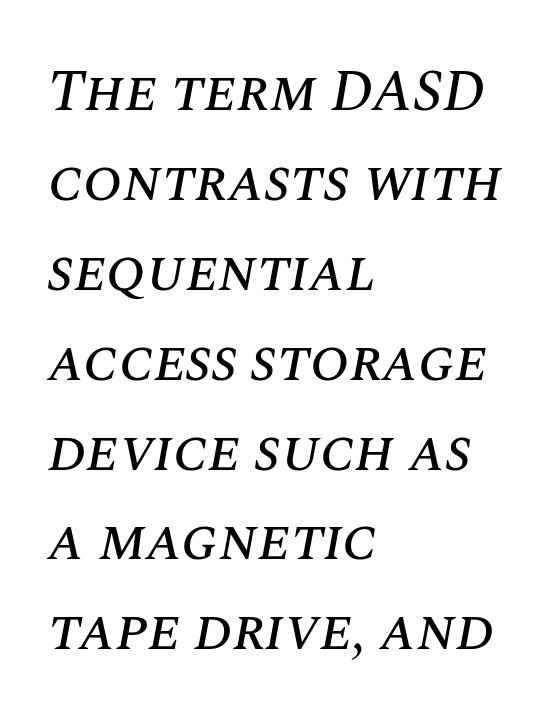
The rendering uses natural spacing where letterforms have individual widths. Is there much room between lines? A standard amount, neither cramped nor airy. Quick note: italic. Here the glyphs are tracked normally, forming tight word shapes.
